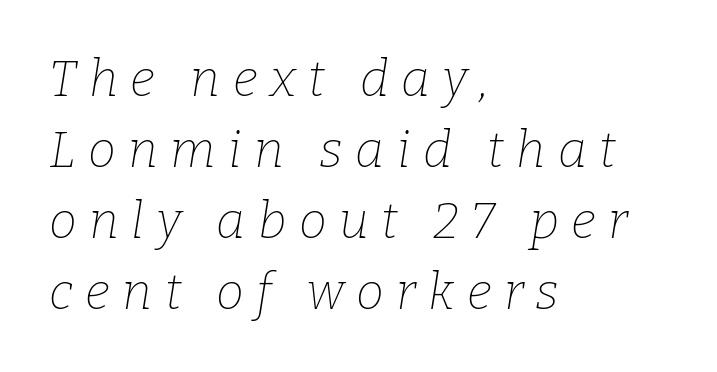
The image shows 50 px thin serif type, italic (leaning right); set left-aligned, normal line spacing (1.42x), unusually wide letter spacing (+0.25 em), not underlined; low stroke contrast and a medium x-height.
